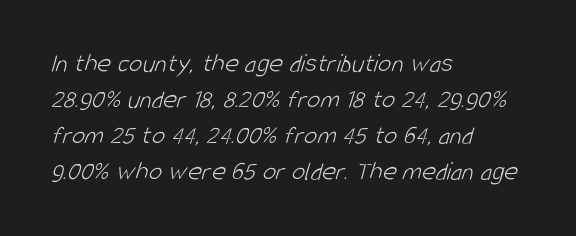
Plain, unruled lines of type. The tracking reads as untouched default to a designer's eye. Typeset ragged right — the left edge is the straight one. A light-to-regular cut is what we see here.
